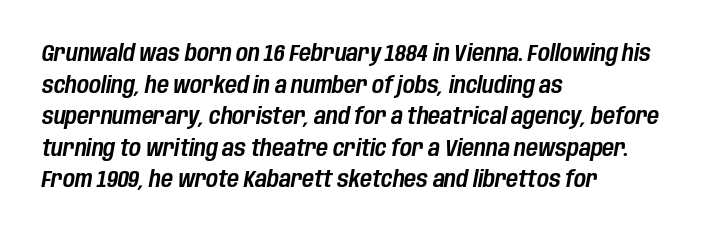
{"italic": "yes", "lean": "right", "slant_degrees": 10, "underline": "no", "align": "left", "line_spacing": "normal", "line_spacing_ratio": 1.37, "letter_spacing": "normal", "letter_spacing_em": 0.0, "glyph_px": 23}
